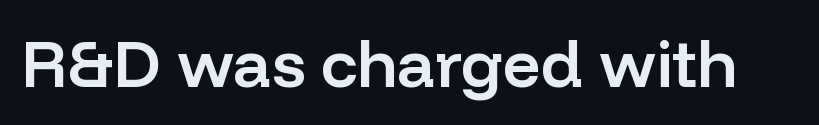
{"serif": "no", "italic": "no", "bold": "semi", "weight": "semibold", "width": "normal", "stroke_contrast": "low", "x_height": "medium", "monospaced": "no", "underline": "no", "letter_spacing": "normal", "letter_spacing_em": 0.0, "glyph_px": 66}
